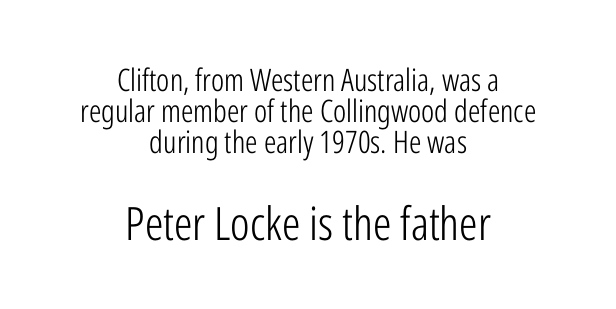
The whitespace from short lines is split evenly between both sides. Here the second block reads like a headline and the first like body copy. The designer went with a sans here, leaving each stem footless. Unlike italic type, these characters show no tilt at all. The letters advance in unequal steps, a hallmark of proportional type.
